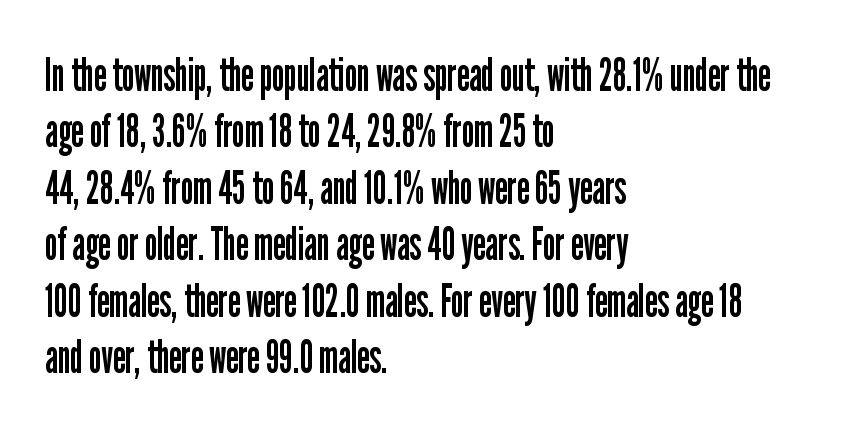
{"serif": "no", "italic": "no", "bold": "no", "weight": "regular", "width": "condensed", "stroke_contrast": "low", "x_height": "medium", "monospaced": "no", "underline": "no", "align": "left", "line_spacing_ratio": 1.2, "letter_spacing": "normal", "letter_spacing_em": 0.0, "glyph_px": 47}
